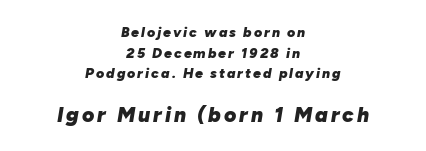
Q: Is the text bold? A: Yes.
Q: Is the text italic (slanted)? A: Yes, it leans right by about 10 degrees.
Q: Is the text underlined? A: No.
Q: How is the paragraph aligned? A: Centered.
Q: Is the spacing between lines tight, normal or loose? A: Normal.
Q: Which block of text is set in a larger size, the first (top) or the second (bottom)? A: The second (bottom) one.
